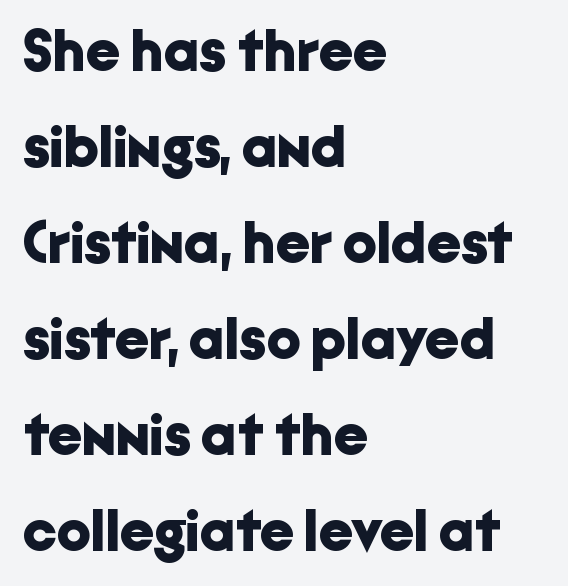
Tracking here is standard; glyphs follow each other at the usual distance. Font category for this specimen: sans-serif. These lines are rendered in a variable-pitch font. This is heavy type, rendered in bold.
